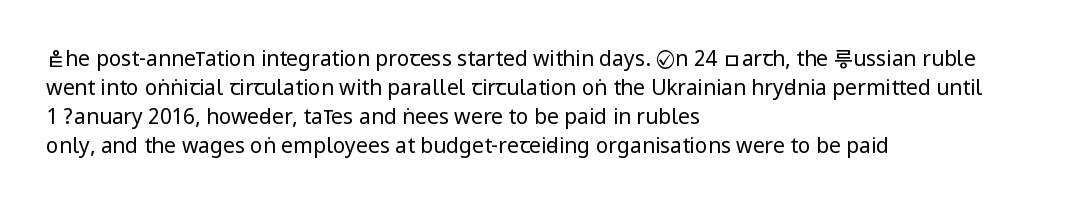
The image shows 21 px text type, upright; set left-aligned, normal line spacing (1.38x), normal letter spacing, not underlined.
